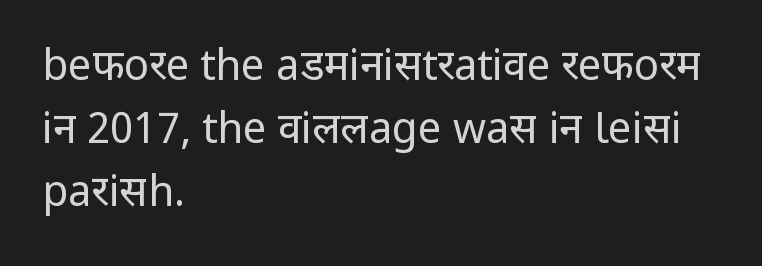
The image shows 42 px regular-weight sans-serif type, upright; set left-aligned, normal line spacing (1.5x), normal letter spacing, not underlined; low stroke contrast and a medium x-height.
